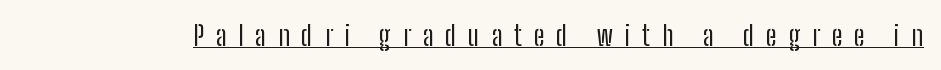
The image shows 28 px regular-weight, condensed sans-serif type, upright; set unusually wide letter spacing (+0.42 em), underlined; low stroke contrast and a medium x-height.
